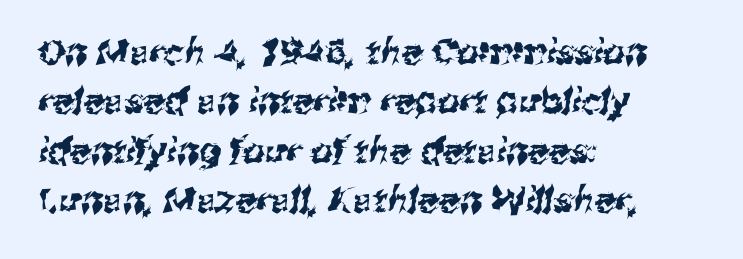
{"serif": "no", "width": "normal", "stroke_contrast": "medium", "x_height": "medium", "monospaced": "no", "underline": "no", "align": "left", "line_spacing": "normal", "line_spacing_ratio": 1.41, "letter_spacing": "normal", "letter_spacing_em": 0.0, "glyph_px": 35}
